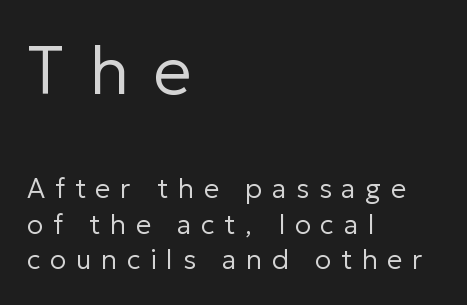
The passage shown is not underscored anywhere. The letterforms sit at book weight or below. Every stem runs plumb, perpendicular to the baseline. Larger block? The one above; the one below is distinctly smaller. The leading is moderate, giving the passage an even texture. Stroke terminals: plain, sans-serif.
